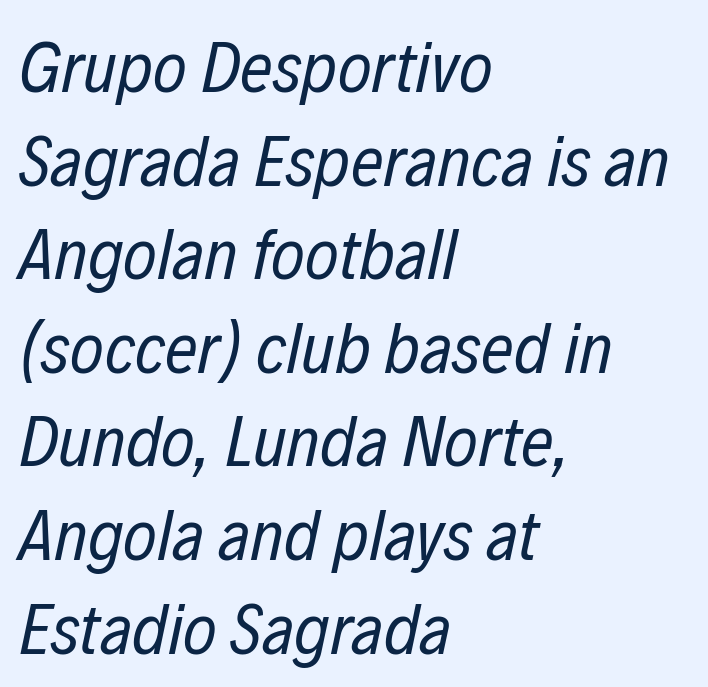
The image shows 72 px regular-weight, condensed type, italic (leaning right); set left-aligned, normal line spacing (1.3x), normal letter spacing, not underlined; low stroke contrast and a medium x-height.
